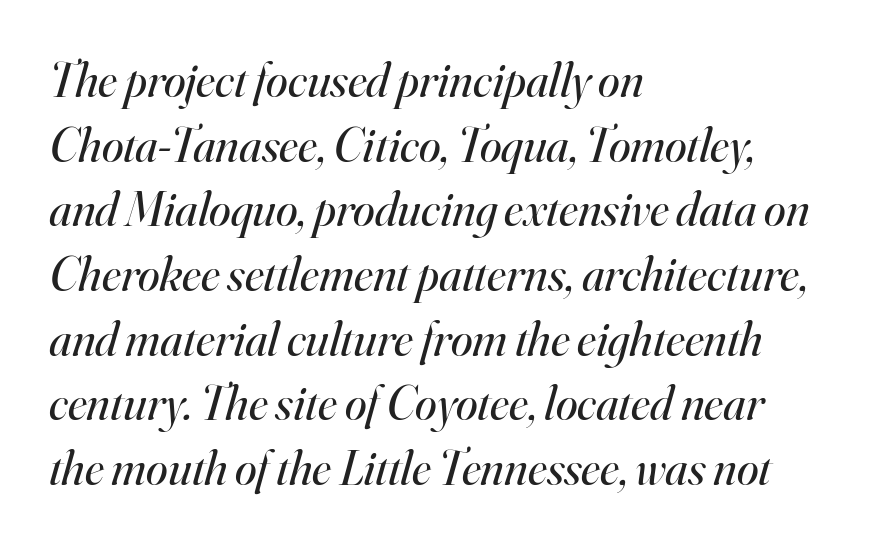
{"serif": "yes", "italic": "yes", "lean": "right", "slant_degrees": 16, "bold": "no", "weight": "regular", "width": "normal", "stroke_contrast": "high", "x_height": "small", "monospaced": "no", "underline": "no", "align": "left", "line_spacing": "normal", "line_spacing_ratio": 1.32, "letter_spacing": "normal", "letter_spacing_em": 0.0, "glyph_px": 49}
